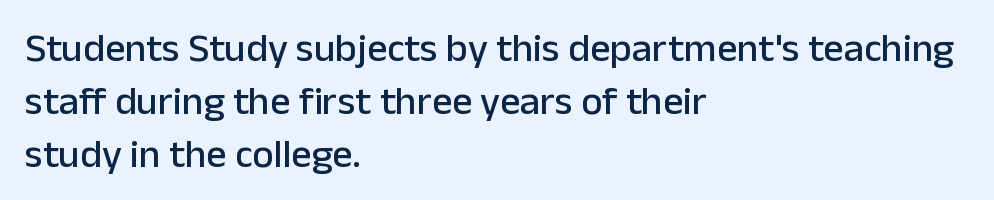
The image shows 40 px sans-serif type, upright; set left-aligned, normal line spacing (1.32x), normal letter spacing, not underlined; low stroke contrast and a medium x-height.
